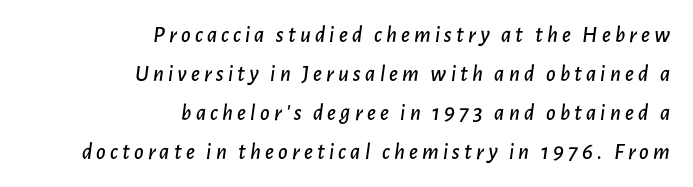
Whoever set this chose a conventional vertical rhythm. Decoration check: the copy has no underline. The rendering anchors every line to the right-hand side. The letters are slanted; this is an italic face.
